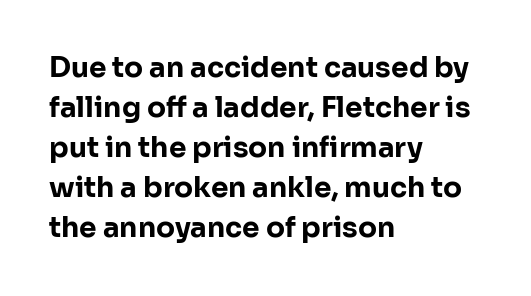
{"serif": "no", "italic": "no", "bold": "yes", "weight": "bold", "width": "normal", "stroke_contrast": "low", "x_height": "medium", "monospaced": "no", "underline": "no", "align": "left", "line_spacing": "normal", "line_spacing_ratio": 1.43, "letter_spacing": "normal", "letter_spacing_em": 0.0, "glyph_px": 28}
